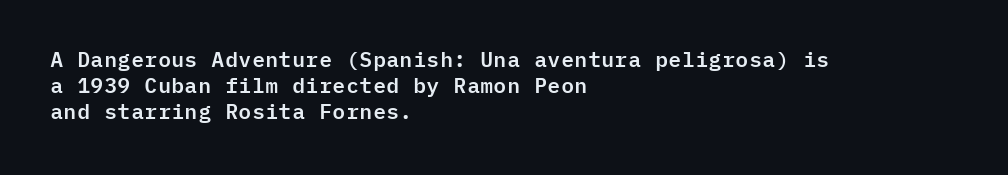
The image shows 21 px text type, upright; set left-aligned, line spacing 1.24x, normal letter spacing, not underlined.
